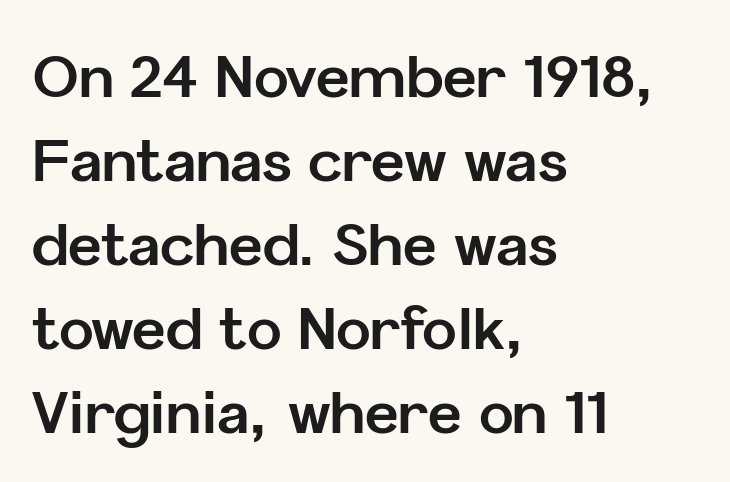
{"serif": "no", "italic": "no", "bold": "yes", "weight": "bold", "width": "normal", "stroke_contrast": "low", "x_height": "medium", "monospaced": "no", "underline": "no", "align": "left", "line_spacing": "normal", "line_spacing_ratio": 1.45, "letter_spacing": "normal", "letter_spacing_em": 0.0, "glyph_px": 58}
